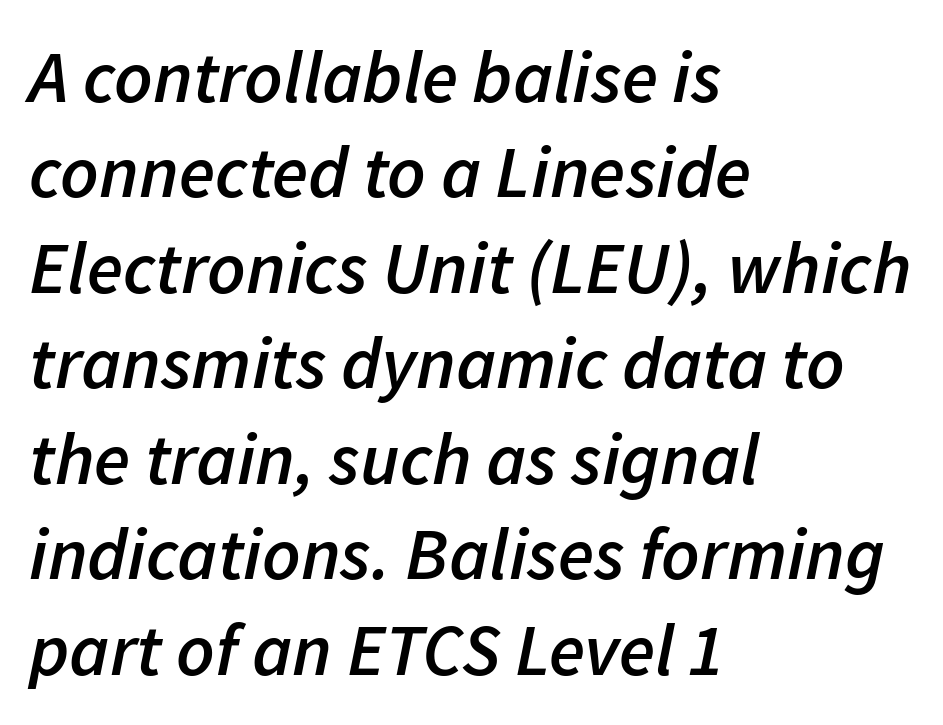
Q: Is the text bold? A: Semi-bold.
Q: Is the text italic (slanted)? A: Yes, it leans right by about 11 degrees.
Q: Is the text underlined? A: No.
Q: How is the paragraph aligned? A: Left-aligned.
Q: Is the spacing between letters normal or unusually wide? A: Normal.
Q: Is the spacing between lines tight, normal or loose? A: Normal.
Q: Width (condensed, normal, or wide)? A: Normal.
Q: Stroke contrast? A: Low.
Q: x-height? A: Medium.
Q: Monospaced? A: No.
